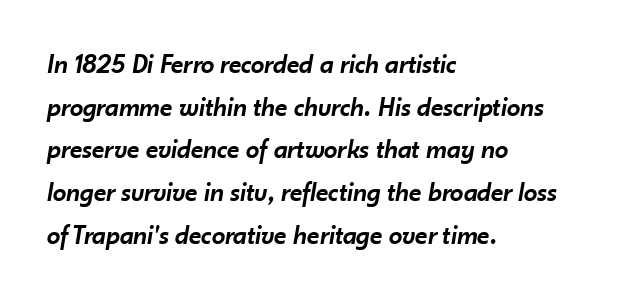
The passage shown has conventional tracking throughout. The passage shown stacks its lines at a standard gap. The foot of each line stays bare and open. Compared with ordinary roman type, these characters are visibly tilted. Strokes here are thickened, but only to semibold level. Teacher's note: observe the even left margin — that is flush-left alignment.
